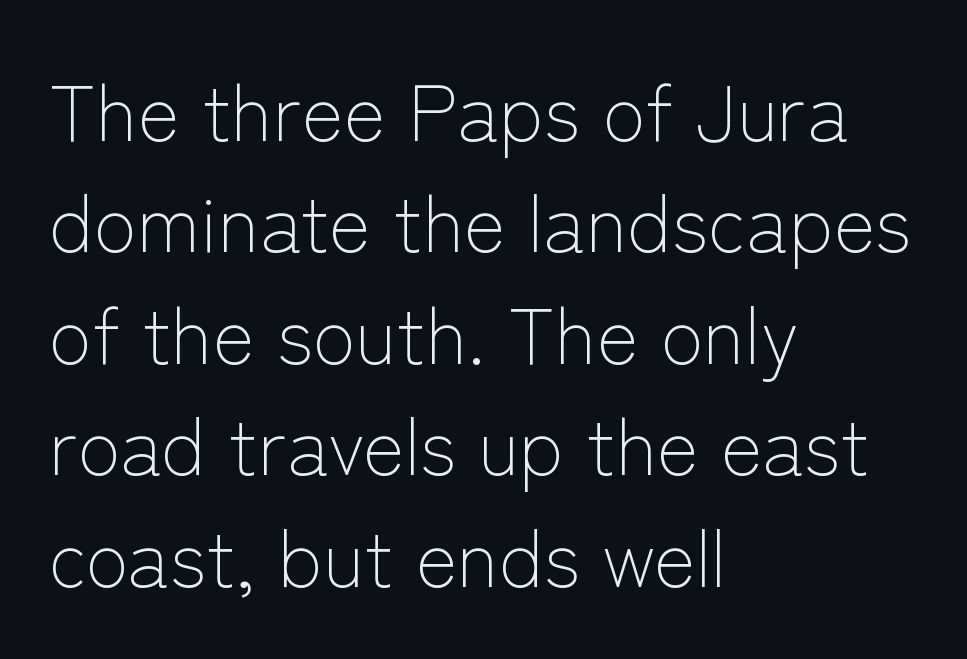
Q: Is the text bold? A: No.
Q: Is the text italic (slanted)? A: No, it is upright.
Q: Is the typeface a serif or a sans-serif typeface? A: Sans-serif.
Q: Is the text underlined? A: No.
Q: How is the paragraph aligned? A: Left-aligned.
Q: Is the spacing between letters normal or unusually wide? A: Normal.
Q: Is the spacing between lines tight, normal or loose? A: Normal.
Q: Width (condensed, normal, or wide)? A: Normal.
Q: Stroke contrast? A: Low.
Q: x-height? A: Medium.
Q: Monospaced? A: No.
